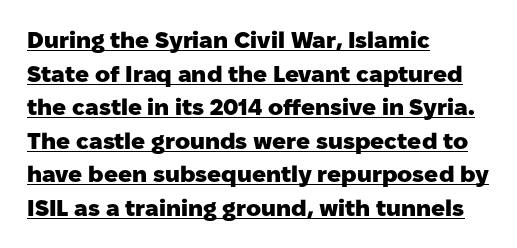
The passage shown has conventional tracking throughout. All the whitespace from short lines collects on the right. This is underlined copy, the kind a proofreader might mark for attention. If you drew a line through each stem, it would be perfectly vertical. These lines sit exactly where default settings would place them.
